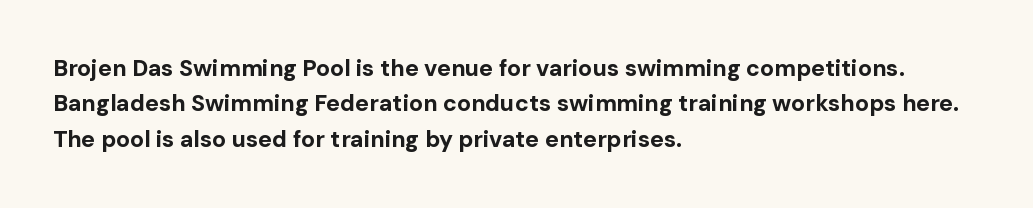
The image shows 23 px bold type, upright; set left-aligned, normal line spacing (1.54x), normal letter spacing, not underlined.
